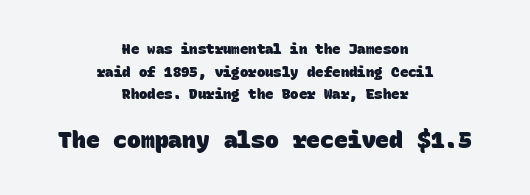
{"bold": "yes", "underline": "no", "align": "center", "line_spacing": "normal", "line_spacing_ratio": 1.61, "letter_spacing": "normal", "letter_spacing_em": 0.0, "larger_block": "second", "size_ratio": 1.64, "glyph_px": 23}
